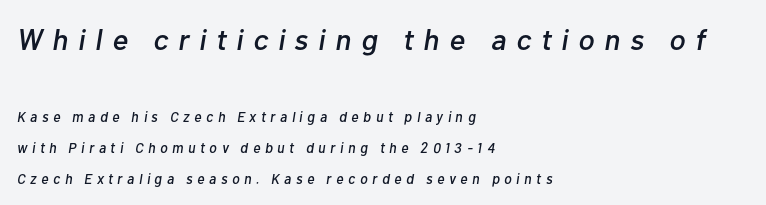
Q: Is the text italic (slanted)? A: Yes, it leans right by about 10 degrees.
Q: Is the text underlined? A: No.
Q: How is the paragraph aligned? A: Left-aligned.
Q: Is the spacing between letters normal or unusually wide? A: Unusually wide.
Q: Is the spacing between lines tight, normal or loose? A: Loose.
Q: Which block of text is set in a larger size, the first (top) or the second (bottom)? A: The first (top) one.
Q: Width (condensed, normal, or wide)? A: Normal.
Q: Stroke contrast? A: Low.
Q: x-height? A: Medium.
Q: Monospaced? A: No.
